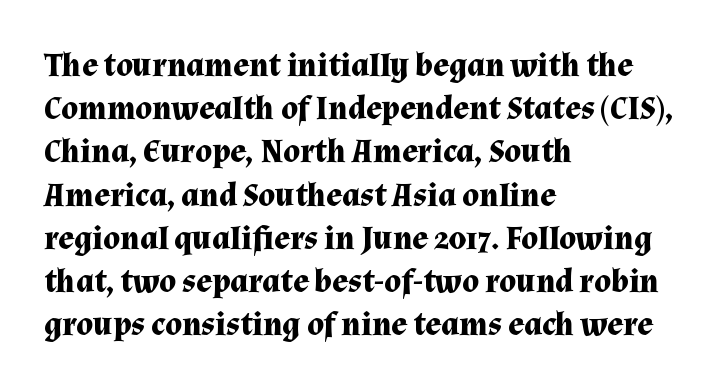
The image shows 33 px bold serif type, upright; set left-aligned, normal line spacing (1.31x), normal letter spacing, not underlined; medium stroke contrast and a medium x-height.
